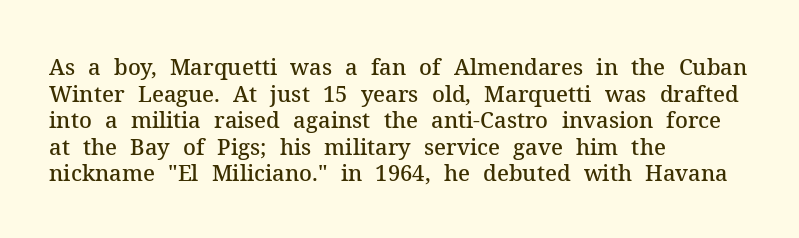
The image shows 22 px text type, upright; set left-aligned, line spacing 1.21x, normal letter spacing, not underlined.
